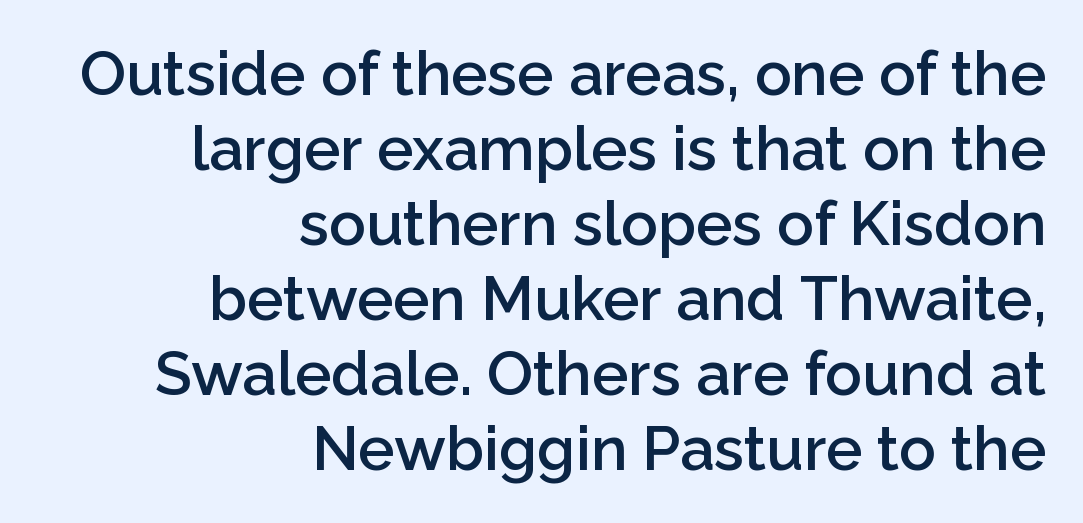
{"serif": "no", "italic": "no", "bold": "semi", "weight": "semibold", "width": "normal", "stroke_contrast": "low", "x_height": "medium", "monospaced": "no", "underline": "no", "align": "right", "line_spacing_ratio": 1.23, "letter_spacing": "normal", "letter_spacing_em": 0.0, "glyph_px": 61}
